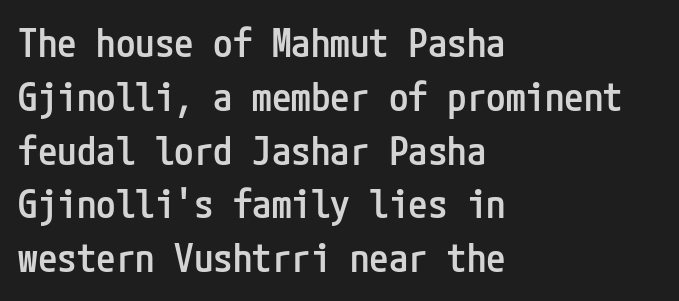
Q: Is the text bold? A: Semi-bold.
Q: Is the text italic (slanted)? A: No, it is upright.
Q: Is the typeface a serif or a sans-serif typeface? A: Sans-serif.
Q: Is the text underlined? A: No.
Q: How is the paragraph aligned? A: Left-aligned.
Q: Is the spacing between letters normal or unusually wide? A: Normal.
Q: Is the spacing between lines tight, normal or loose? A: Normal.
Q: Width (condensed, normal, or wide)? A: Condensed.
Q: Stroke contrast? A: Low.
Q: x-height? A: Medium.
